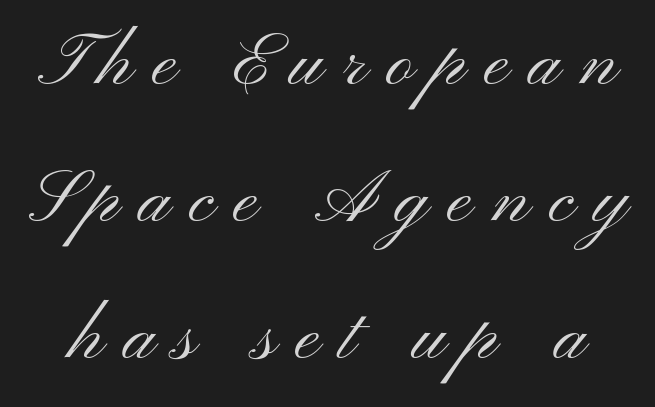
{"serif": "no", "bold": "no", "weight": "light", "width": "wide", "stroke_contrast": "medium", "x_height": "small", "monospaced": "no", "underline": "no", "line_spacing_ratio": 1.85, "letter_spacing": "wide", "letter_spacing_em": 0.27, "glyph_px": 74}
